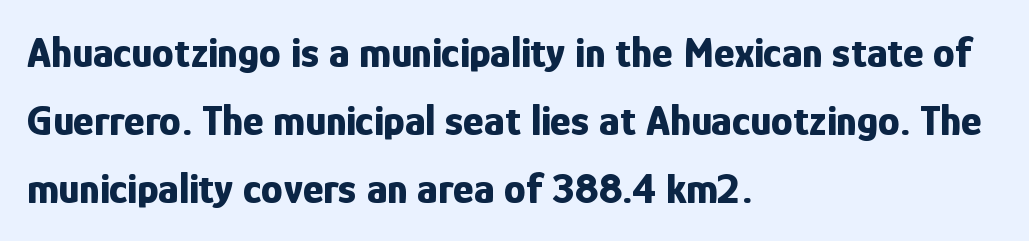
Q: Is the text bold? A: Yes.
Q: Is the text italic (slanted)? A: No, it is upright.
Q: Is the typeface a serif or a sans-serif typeface? A: Sans-serif.
Q: Is the text underlined? A: No.
Q: How is the paragraph aligned? A: Left-aligned.
Q: Is the spacing between letters normal or unusually wide? A: Normal.
Q: Is the spacing between lines tight, normal or loose? A: Normal.
Q: Width (condensed, normal, or wide)? A: Condensed.
Q: Stroke contrast? A: Low.
Q: x-height? A: Medium.
Q: Monospaced? A: No.
